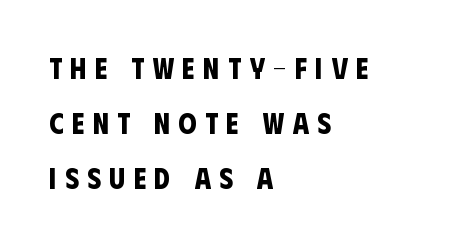
{"serif": "no", "bold": "yes", "weight": "bold", "width": "condensed", "stroke_contrast": "low", "x_height": "large", "monospaced": "no", "underline": "no", "align": "left", "line_spacing": "loose", "line_spacing_ratio": 1.9, "letter_spacing": "wide", "letter_spacing_em": 0.29, "glyph_px": 29}
